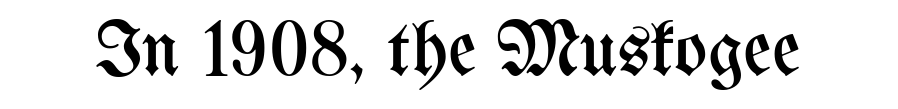
Q: Is the text bold? A: No.
Q: Is the text italic (slanted)? A: No, it is upright.
Q: Is the text underlined? A: No.
Q: Is the spacing between letters normal or unusually wide? A: Normal.
Q: Width (condensed, normal, or wide)? A: Condensed.
Q: Stroke contrast? A: Medium.
Q: x-height? A: Medium.
Q: Monospaced? A: No.
